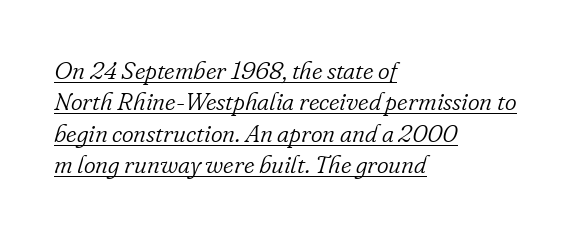
{"italic": "yes", "lean": "right", "slant_degrees": 16, "bold": "no", "underline": "yes", "align": "left", "line_spacing": "normal", "line_spacing_ratio": 1.26, "letter_spacing": "normal", "letter_spacing_em": 0.0, "glyph_px": 25}
